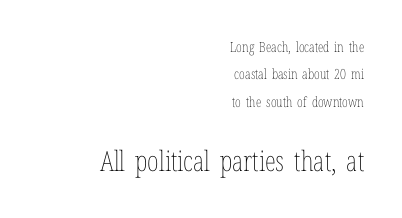
The image shows 28 px thin, condensed type, upright; set right-aligned, loose line spacing (1.96x), normal letter spacing, not underlined; the second (bottom) block is 2.0x larger; low stroke contrast and a medium x-height.
